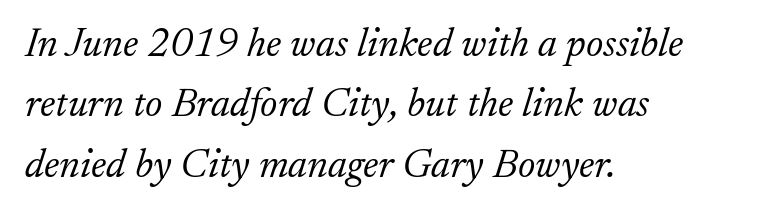
The image shows 41 px light serif type, italic (leaning right); set left-aligned, normal line spacing (1.47x), normal letter spacing, not underlined; low stroke contrast and a small x-height.
